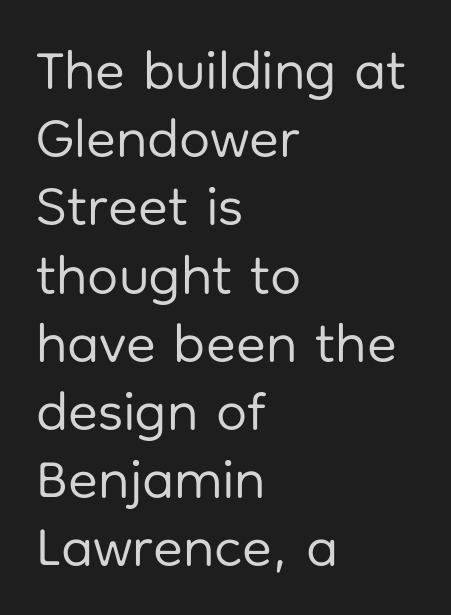
{"serif": "no", "italic": "no", "bold": "no", "weight": "regular", "width": "normal", "stroke_contrast": "low", "x_height": "medium", "monospaced": "no", "underline": "no", "align": "left", "line_spacing_ratio": 1.24, "letter_spacing": "normal", "letter_spacing_em": 0.0, "glyph_px": 55}
